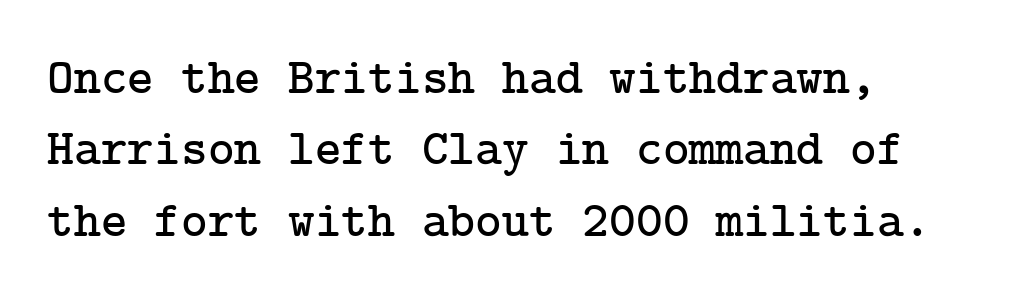
The image shows 51 px serif type, upright; set left-aligned, normal line spacing (1.4x), normal letter spacing, not underlined; low stroke contrast and a medium x-height.
